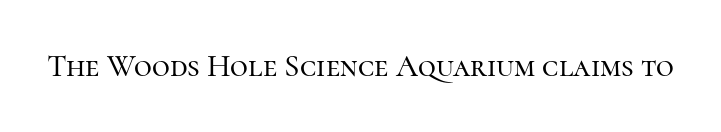
{"serif": "yes", "italic": "no", "width": "normal", "stroke_contrast": "high", "x_height": "medium", "monospaced": "no", "underline": "no", "letter_spacing": "normal", "letter_spacing_em": 0.0, "glyph_px": 31}
